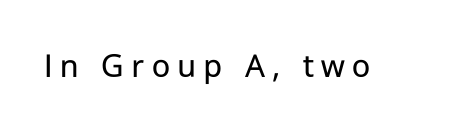
Q: Is the text bold? A: No.
Q: Is the text italic (slanted)? A: No, it is upright.
Q: Is the typeface a serif or a sans-serif typeface? A: Sans-serif.
Q: Is the text underlined? A: No.
Q: Is the spacing between letters normal or unusually wide? A: Unusually wide.
Q: Width (condensed, normal, or wide)? A: Normal.
Q: Stroke contrast? A: Low.
Q: x-height? A: Medium.
Q: Monospaced? A: No.
